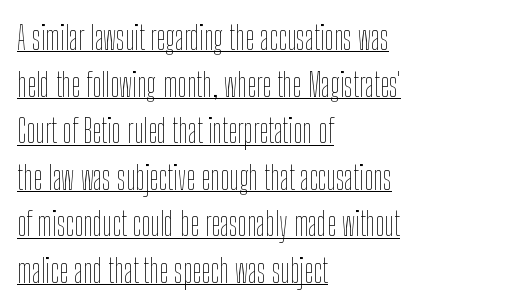
The image shows 33 px thin, condensed type, upright; set left-aligned, normal line spacing (1.41x), normal letter spacing, underlined; low stroke contrast and a medium x-height.
